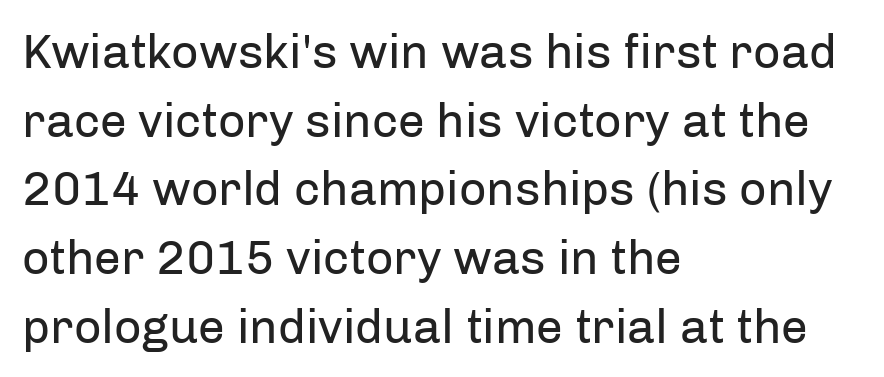
The gap between lines stays unmarked. Ordinary non-slanted type is in use. Does the copy run flush right? No — it runs flush left. Bold? No — there's no thickening of the strokes. Students, note that the glyphs here touch the page at normal intervals.
